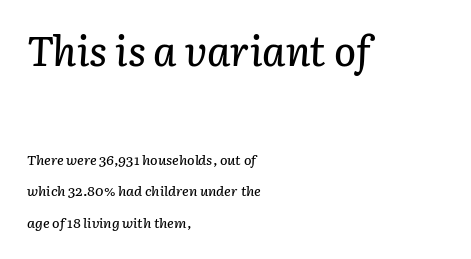
{"italic": "yes", "lean": "right", "slant_degrees": 3, "width": "normal", "stroke_contrast": "low", "x_height": "medium", "monospaced": "no", "underline": "no", "align": "left", "line_spacing": "loose", "line_spacing_ratio": 2.23, "letter_spacing": "normal", "letter_spacing_em": 0.0, "larger_block": "first", "size_ratio": 2.93, "glyph_px": 41}
